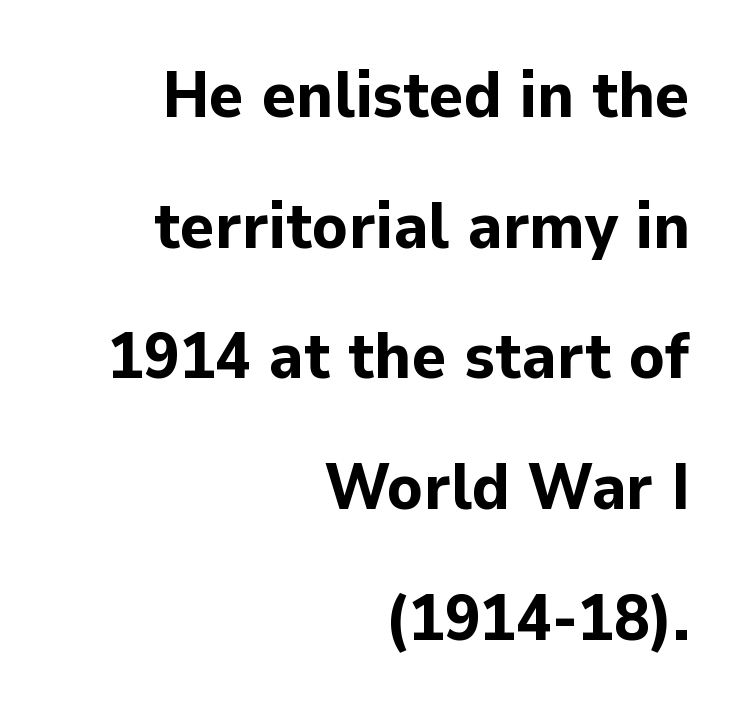
{"serif": "no", "italic": "no", "bold": "yes", "weight": "bold", "width": "normal", "stroke_contrast": "low", "x_height": "medium", "monospaced": "no", "underline": "no", "align": "right", "line_spacing": "loose", "line_spacing_ratio": 2.01, "letter_spacing": "normal", "letter_spacing_em": 0.0, "glyph_px": 65}
